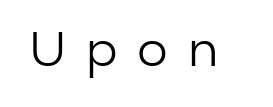
{"serif": "no", "italic": "no", "bold": "no", "weight": "regular", "width": "normal", "stroke_contrast": "low", "x_height": "medium", "monospaced": "no", "underline": "no", "letter_spacing": "wide", "letter_spacing_em": 0.41, "glyph_px": 48}
